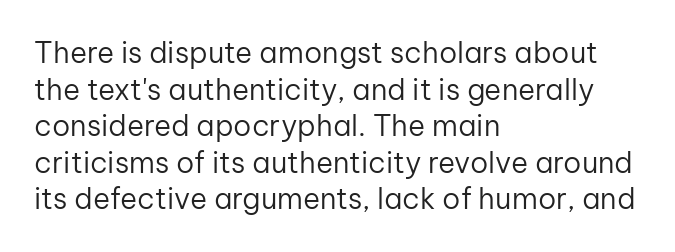
Q: Is the text bold? A: No.
Q: Is the text italic (slanted)? A: No, it is upright.
Q: Is the typeface a serif or a sans-serif typeface? A: Sans-serif.
Q: Is the text underlined? A: No.
Q: How is the paragraph aligned? A: Left-aligned.
Q: Is the spacing between letters normal or unusually wide? A: Normal.
Q: Is the spacing between lines tight, normal or loose? A: Normal.
Q: Width (condensed, normal, or wide)? A: Normal.
Q: Stroke contrast? A: Low.
Q: x-height? A: Medium.
Q: Monospaced? A: No.
